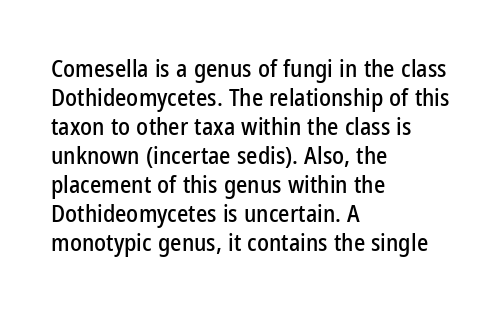
The image shows 24 px text type, upright; set left-aligned, line spacing 1.21x, normal letter spacing, not underlined.
